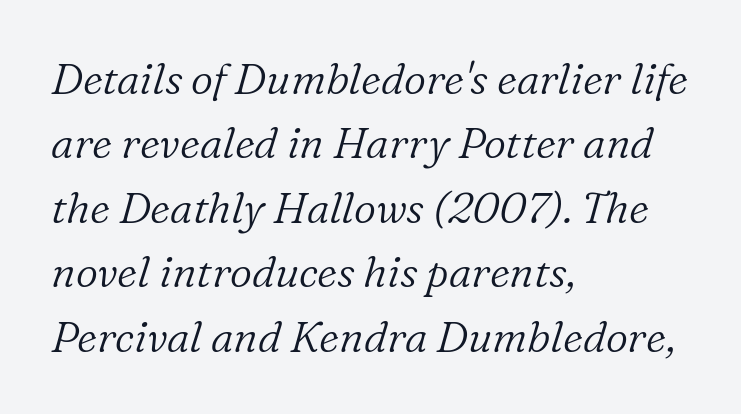
Q: Is the text bold? A: No.
Q: Is the text italic (slanted)? A: Yes, it leans right by about 16 degrees.
Q: Is the typeface a serif or a sans-serif typeface? A: Serif.
Q: Is the text underlined? A: No.
Q: How is the paragraph aligned? A: Left-aligned.
Q: Is the spacing between letters normal or unusually wide? A: Normal.
Q: Is the spacing between lines tight, normal or loose? A: Normal.
Q: Width (condensed, normal, or wide)? A: Normal.
Q: Stroke contrast? A: Low.
Q: x-height? A: Medium.
Q: Monospaced? A: No.
